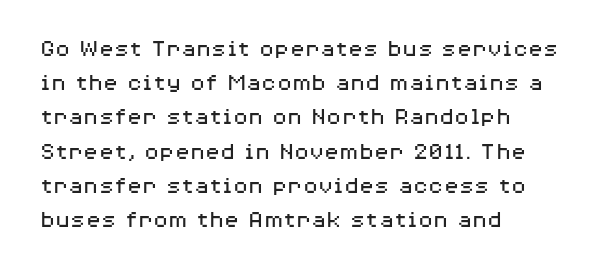
{"italic": "no", "bold": "no", "underline": "no", "align": "left", "line_spacing": "normal", "line_spacing_ratio": 1.37, "letter_spacing": "normal", "letter_spacing_em": 0.0, "glyph_px": 25}
